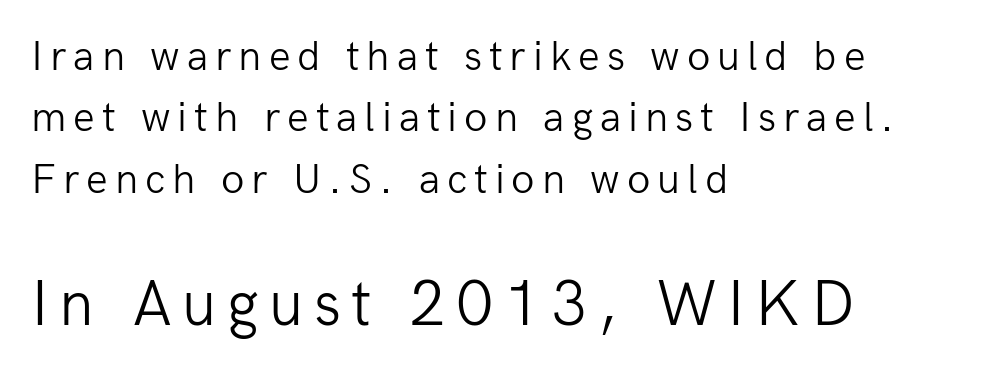
{"serif": "no", "italic": "no", "bold": "no", "weight": "light", "width": "normal", "stroke_contrast": "low", "x_height": "medium", "monospaced": "no", "underline": "no", "align": "left", "line_spacing": "normal", "line_spacing_ratio": 1.43, "larger_block": "second", "size_ratio": 1.49, "glyph_px": 64}
